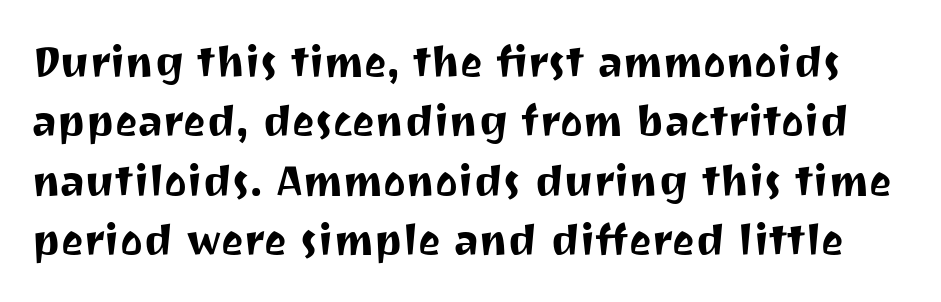
Each row of text sits above clean, open space. Characters follow at the spacing the type designer built in. Does the leading feel generous? No, just average. It's the straight-up-and-down kind of type. Check where the strokes stop: nothing finishes them off — pure sans. Do the characters align in a grid? No, the font is proportional.
